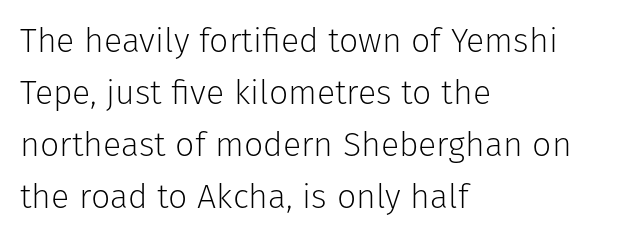
The image shows 34 px light sans-serif type, upright; set left-aligned, normal line spacing (1.53x), normal letter spacing, not underlined; low stroke contrast and a medium x-height.
